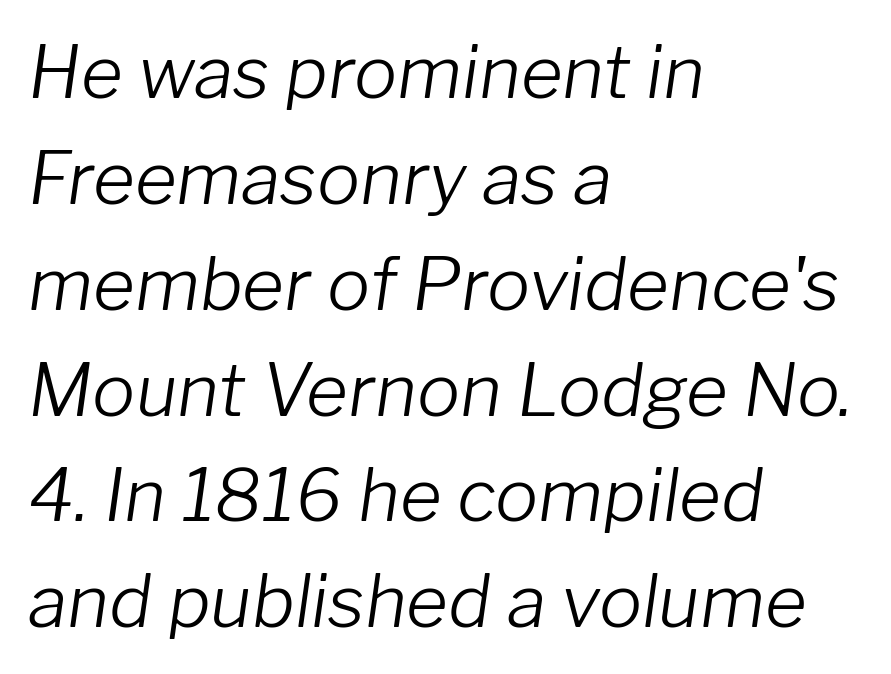
The image shows 72 px light type, italic (leaning right); set left-aligned, normal line spacing (1.47x), normal letter spacing, not underlined; low stroke contrast and a medium x-height.
